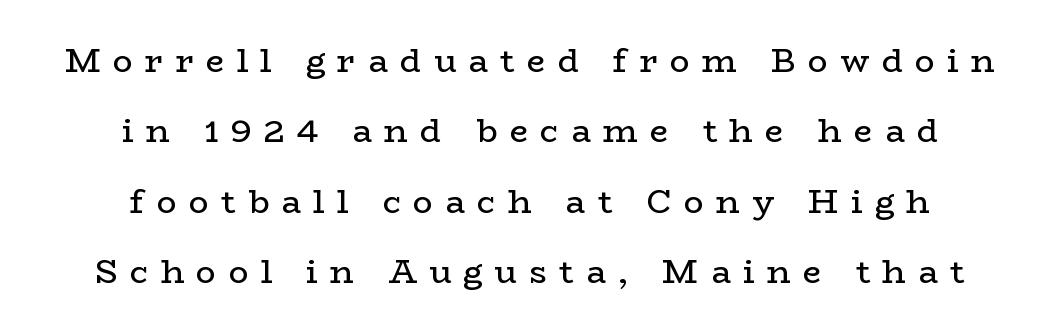
The image shows 33 px regular-weight, wide serif type, upright; set centered, loose line spacing (2.13x), unusually wide letter spacing (+0.37 em), not underlined; low stroke contrast and a medium x-height.
